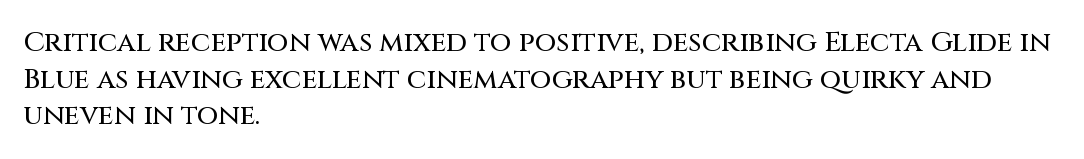
Q: Is the text italic (slanted)? A: No, it is upright.
Q: Is the typeface a serif or a sans-serif typeface? A: Sans-serif.
Q: Is the text underlined? A: No.
Q: How is the paragraph aligned? A: Left-aligned.
Q: Is the spacing between letters normal or unusually wide? A: Normal.
Q: Is the spacing between lines tight, normal or loose? A: Normal.
Q: Width (condensed, normal, or wide)? A: Normal.
Q: Stroke contrast? A: Medium.
Q: x-height? A: Large.
Q: Monospaced? A: No.
